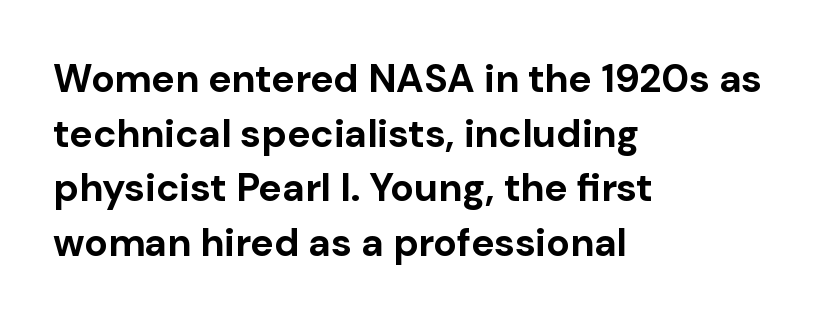
Q: Is the text bold? A: Yes.
Q: Is the text italic (slanted)? A: No, it is upright.
Q: Is the typeface a serif or a sans-serif typeface? A: Sans-serif.
Q: Is the text underlined? A: No.
Q: How is the paragraph aligned? A: Left-aligned.
Q: Is the spacing between letters normal or unusually wide? A: Normal.
Q: Is the spacing between lines tight, normal or loose? A: Normal.
Q: Width (condensed, normal, or wide)? A: Normal.
Q: Stroke contrast? A: Low.
Q: x-height? A: Medium.
Q: Monospaced? A: No.
